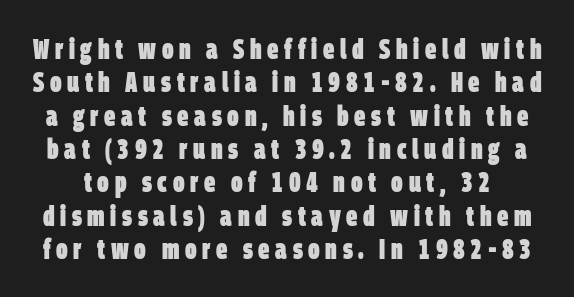
Q: Is the text bold? A: Yes.
Q: Is the typeface a serif or a sans-serif typeface? A: Sans-serif.
Q: Is the text underlined? A: No.
Q: Is the spacing between letters normal or unusually wide? A: Unusually wide.
Q: Width (condensed, normal, or wide)? A: Condensed.
Q: Stroke contrast? A: Low.
Q: x-height? A: Large.
Q: Monospaced? A: No.
